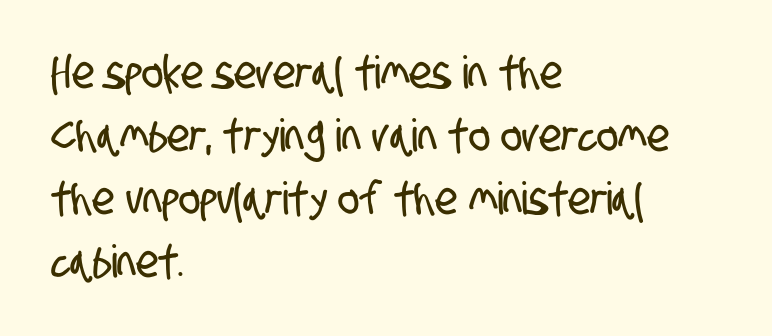
The rag falls on the right side of this text block. The block of text has a typical density, with ordinary space between rows. This sample uses a sans-serif face. Is the letter spacing exaggerated? No — it looks like the ordinary default.
